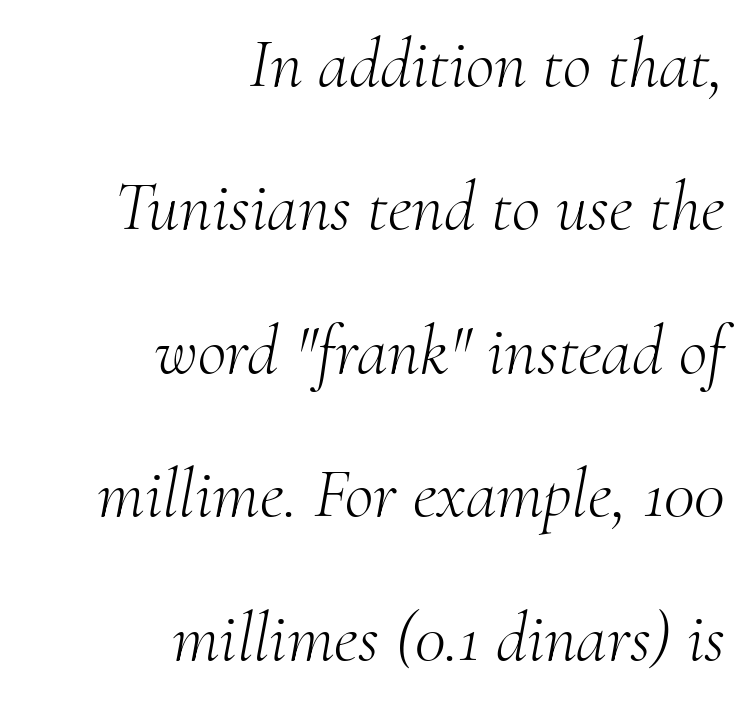
The image shows 70 px light serif type, italic (leaning right); set right-aligned, loose line spacing (2.05x), normal letter spacing, not underlined; medium stroke contrast and a small x-height.
